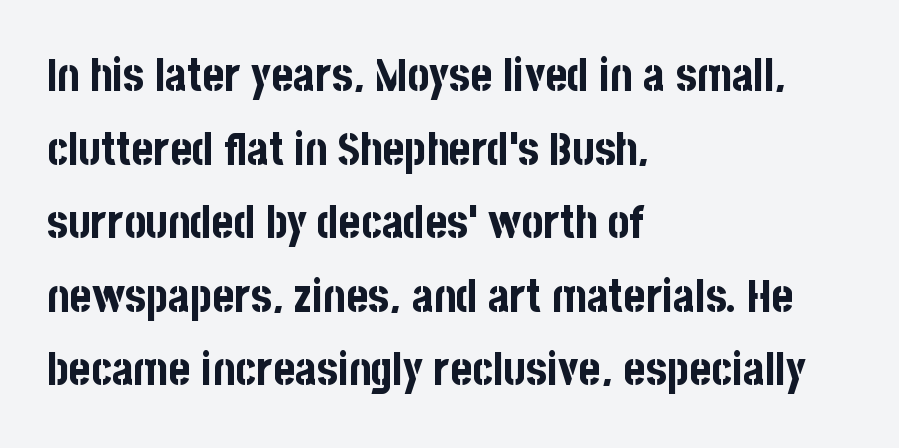
The rendering uses natural spacing where letterforms have individual widths. Where is the straight margin? On the left. Weight check: bold — yes, fully. Horizontal bands of white between lines are of average thickness. Italic? Not at all — the glyphs are vertical.
